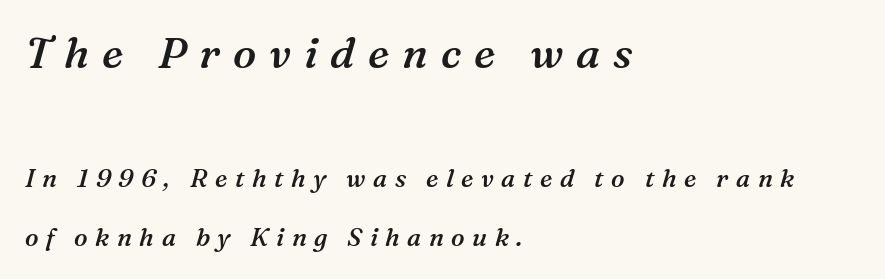
The image shows 43 px semibold serif type, italic (leaning right); set left-aligned, loose line spacing (2.38x), unusually wide letter spacing (+0.3 em), not underlined; the first (top) block is 1.72x larger; medium stroke contrast and a medium x-height.
